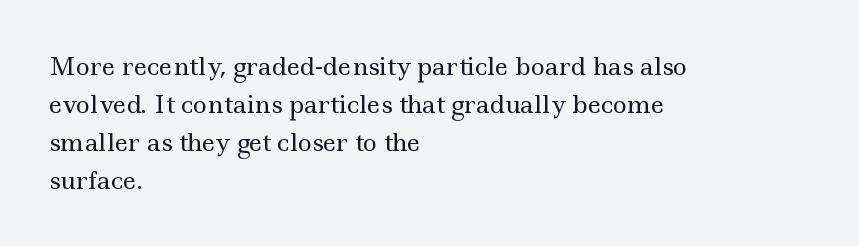
The image shows 24 px text type, upright; set left-aligned, normal line spacing (1.58x), normal letter spacing, not underlined.
